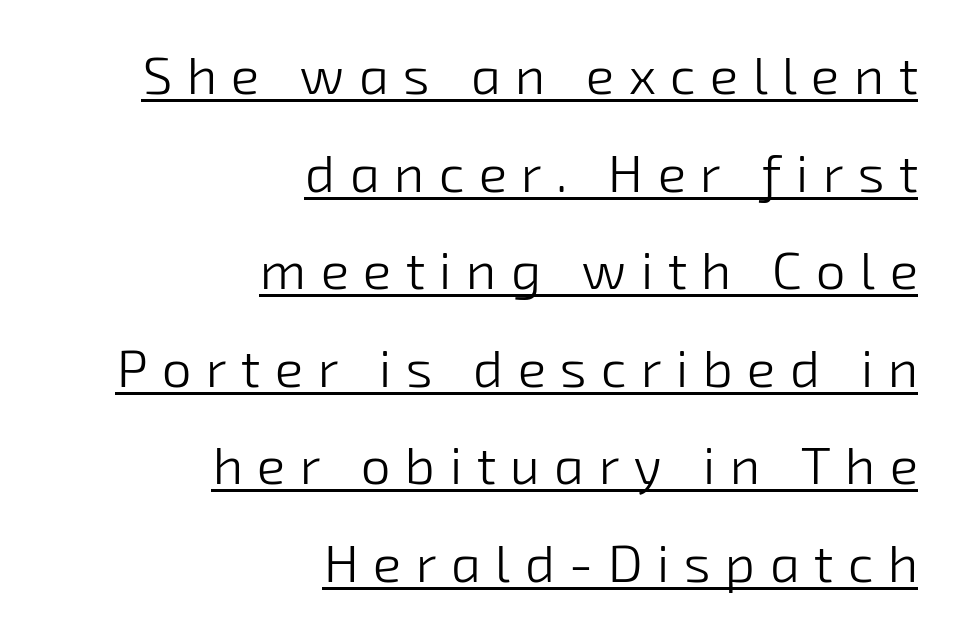
Q: Is the text bold? A: No.
Q: Is the typeface a serif or a sans-serif typeface? A: Sans-serif.
Q: Is the text underlined? A: Yes.
Q: How is the paragraph aligned? A: Right-aligned.
Q: Is the spacing between letters normal or unusually wide? A: Unusually wide.
Q: Width (condensed, normal, or wide)? A: Normal.
Q: Stroke contrast? A: Low.
Q: x-height? A: Medium.
Q: Monospaced? A: No.
